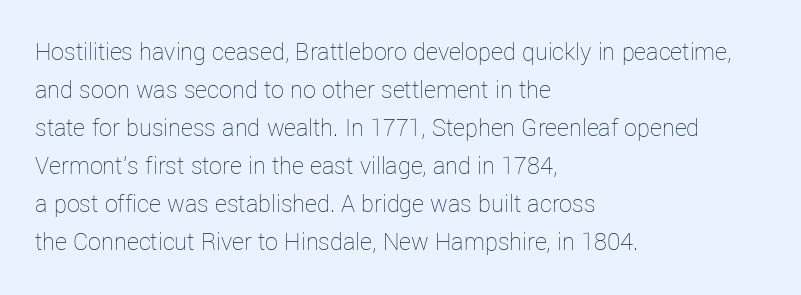
Visually the block forms a straight wall on the left and a jagged coastline on the right. Caption: standard tracking, unaltered. The type sits square on the baseline with zero lean. Weight: not bold — regular or lighter.
